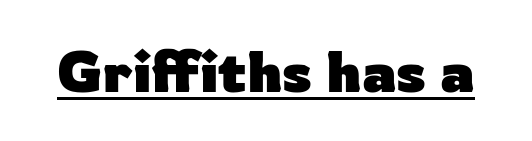
The image shows 58 px heavy sans-serif type, upright; set normal letter spacing, underlined; low stroke contrast and a medium x-height.
